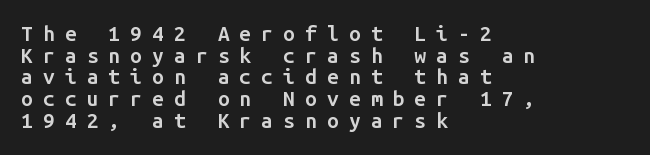
There is plenty of visible air inserted between adjacent glyphs. The space between consecutive lines is stingy. If you drew a ruler down the left edge, every line would touch it. The font is running at a semibold setting, under full bold. Italic: no, the glyphs are upright roman.
